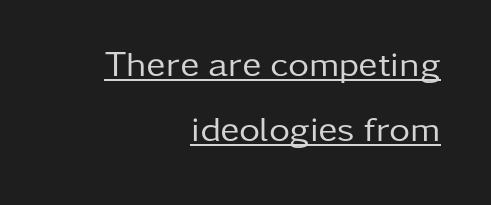
One-word summary of the alignment: right. You can see a thin bar hugging the bottom of the glyphs. Notice how the stems are strictly vertical — no italics here. This is sans-serif lettering, the kind often seen on screens and signage. Students, note that the glyphs here touch the page at normal intervals. Is this a fixed-width face? No — the glyphs have proportional, varying widths.
